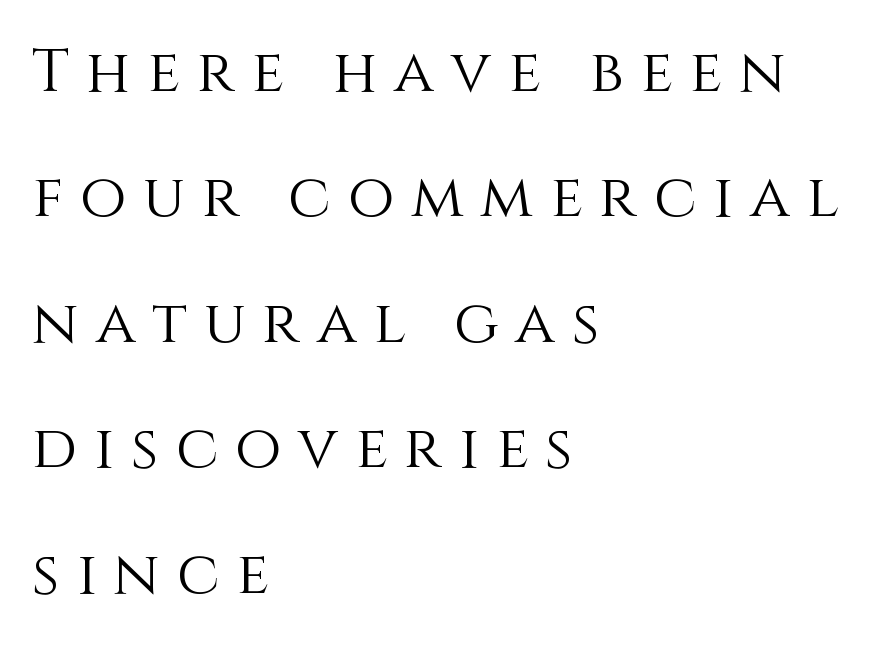
{"italic": "no", "bold": "no", "weight": "light", "width": "normal", "x_height": "large", "monospaced": "no", "underline": "no", "align": "left", "line_spacing": "loose", "line_spacing_ratio": 2.09, "letter_spacing": "wide", "letter_spacing_em": 0.28, "glyph_px": 60}
